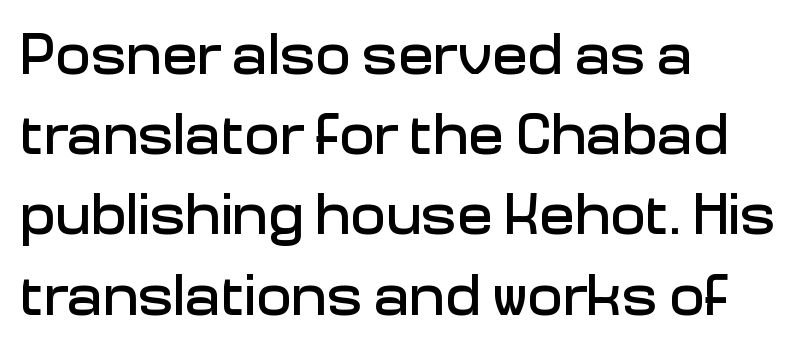
{"serif": "no", "italic": "no", "width": "normal", "stroke_contrast": "low", "x_height": "medium", "monospaced": "no", "underline": "no", "align": "left", "line_spacing": "normal", "line_spacing_ratio": 1.36, "letter_spacing": "normal", "letter_spacing_em": 0.0, "glyph_px": 59}
